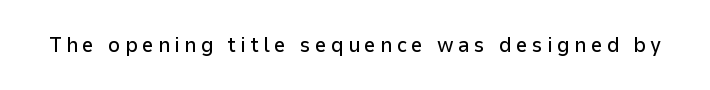
The string is rendered with underlining switched off. Does extra space separate the letters? Yes, quite a lot of it. Quick note: not italic, upright.
